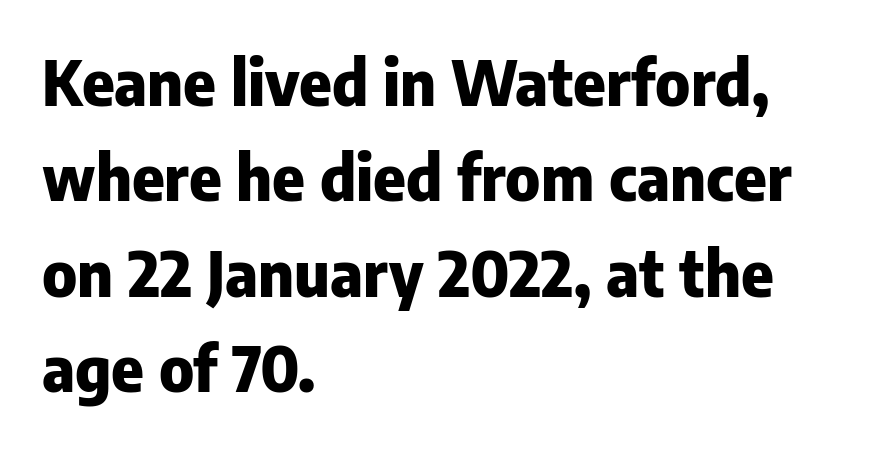
Q: Is the text bold? A: Yes.
Q: Is the text italic (slanted)? A: No, it is upright.
Q: Is the typeface a serif or a sans-serif typeface? A: Sans-serif.
Q: Is the text underlined? A: No.
Q: How is the paragraph aligned? A: Left-aligned.
Q: Is the spacing between letters normal or unusually wide? A: Normal.
Q: Is the spacing between lines tight, normal or loose? A: Normal.
Q: Width (condensed, normal, or wide)? A: Normal.
Q: Stroke contrast? A: Low.
Q: x-height? A: Medium.
Q: Monospaced? A: No.
